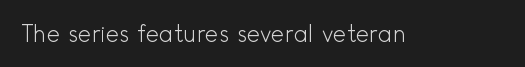
The image shows 23 px text type, upright; set normal letter spacing, not underlined.
